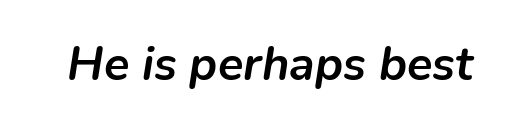
The image shows 47 px semibold type, italic (leaning right); set normal letter spacing, not underlined; low stroke contrast and a medium x-height.
